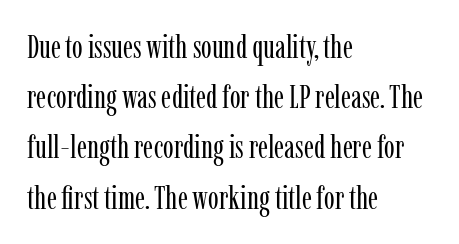
Just letters on the line, the space beneath them empty. Alignment: flush left. A typesetter would call this leading conventional body-copy spacing. Think of a printed novel: that variable character pitch is what you see here. Nothing unusual about the tracking: characters are spaced as the font intends.
